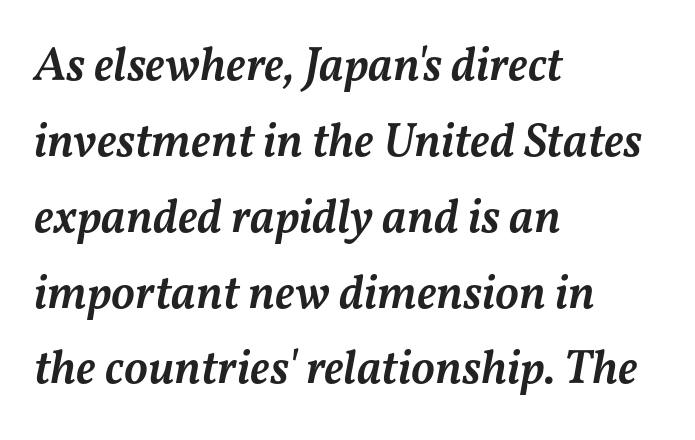
The image shows 48 px semibold type, italic (leaning right); set left-aligned, normal line spacing (1.58x), normal letter spacing, not underlined; medium stroke contrast and a medium x-height.
